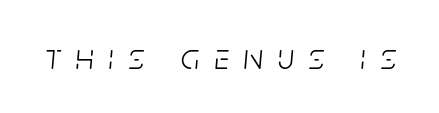
The image shows 36 px light, condensed type, italic (leaning right); set unusually wide letter spacing (+0.42 em), not underlined; low stroke contrast and a large x-height.
